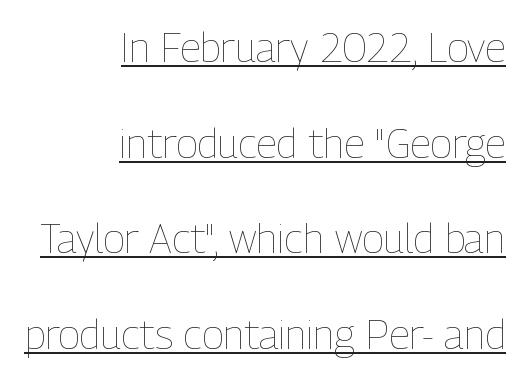
This is the regular roman posture of the typeface. Note the varied advance widths — an 'i' is clearly narrower than an 'm'. Heaviness? Minimal to ordinary, like unemphasized prose. Is the letter spacing exaggerated? No — it looks like the ordinary default. Honestly, the rows look like they've been pulled way apart.
